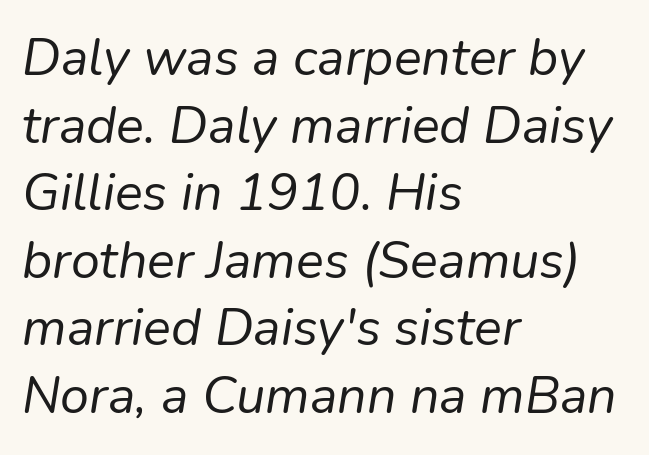
{"italic": "yes", "lean": "right", "slant_degrees": 9, "bold": "no", "weight": "regular", "width": "normal", "stroke_contrast": "low", "x_height": "medium", "monospaced": "no", "underline": "no", "align": "left", "line_spacing": "normal", "line_spacing_ratio": 1.3, "letter_spacing": "normal", "letter_spacing_em": 0.0, "glyph_px": 52}
